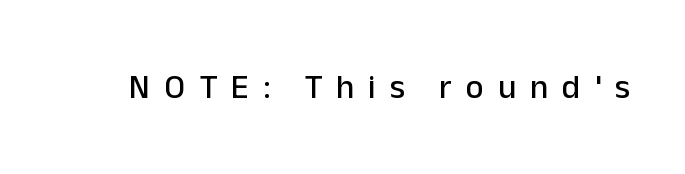
Q: Is the text italic (slanted)? A: No, it is upright.
Q: Is the typeface a serif or a sans-serif typeface? A: Sans-serif.
Q: Is the text underlined? A: No.
Q: Is the spacing between letters normal or unusually wide? A: Unusually wide.
Q: Width (condensed, normal, or wide)? A: Normal.
Q: Stroke contrast? A: Low.
Q: x-height? A: Medium.
Q: Monospaced? A: No.
